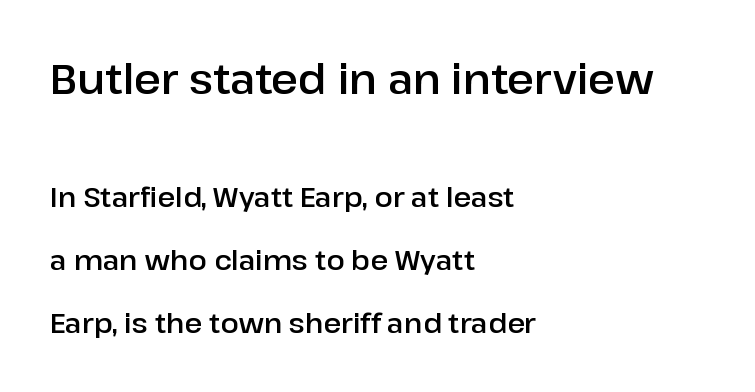
The image shows 41 px sans-serif type, upright; set left-aligned, loose line spacing (2.33x), normal letter spacing, not underlined; the first (top) block is 1.52x larger; low stroke contrast and a medium x-height.
